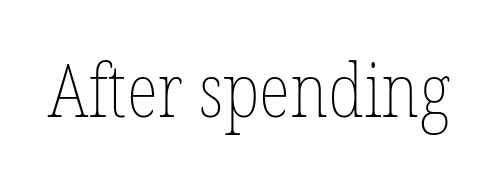
Counters stay open thanks to moderate or lighter strokes. Varying glyph widths throughout — classic text-font behaviour. The type is set solid horizontally, with unmodified tracking. Upright lettering throughout. Underline: absent.
